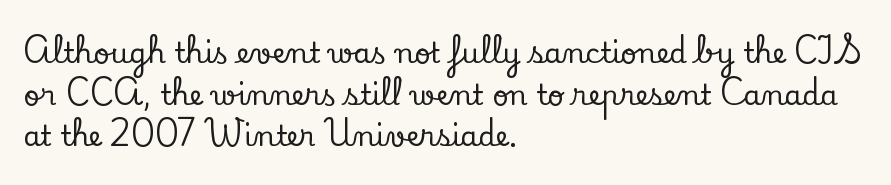
{"serif": "yes", "italic": "no", "width": "normal", "stroke_contrast": "low", "x_height": "small", "monospaced": "no", "underline": "no", "align": "left", "line_spacing": "normal", "line_spacing_ratio": 1.49, "letter_spacing": "normal", "letter_spacing_em": 0.0, "glyph_px": 28}
